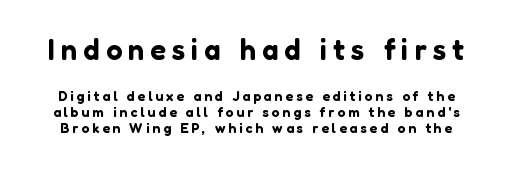
Q: Is the text italic (slanted)? A: No, it is upright.
Q: Is the typeface a serif or a sans-serif typeface? A: Sans-serif.
Q: Is the text underlined? A: No.
Q: Is the spacing between letters normal or unusually wide? A: Unusually wide.
Q: Is the spacing between lines tight, normal or loose? A: Tight.
Q: Which block of text is set in a larger size, the first (top) or the second (bottom)? A: The first (top) one.
Q: Width (condensed, normal, or wide)? A: Normal.
Q: Stroke contrast? A: Low.
Q: x-height? A: Medium.
Q: Monospaced? A: No.
